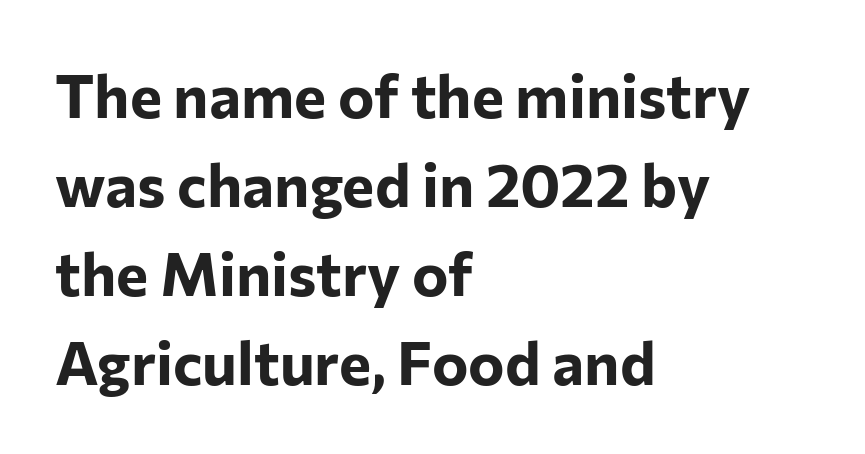
{"serif": "no", "italic": "no", "bold": "yes", "weight": "bold", "width": "normal", "stroke_contrast": "low", "x_height": "medium", "monospaced": "no", "underline": "no", "align": "left", "line_spacing": "normal", "line_spacing_ratio": 1.46, "letter_spacing": "normal", "letter_spacing_em": 0.0, "glyph_px": 61}
